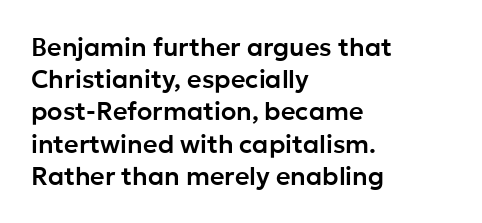
The image shows 25 px text type, upright; set left-aligned, normal line spacing (1.29x), normal letter spacing, not underlined.
